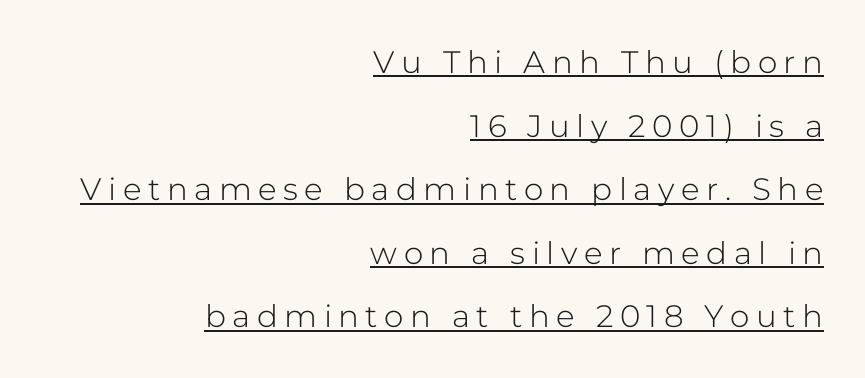
The image shows 31 px light sans-serif type, upright; set right-aligned, loose line spacing (2.05x), unusually wide letter spacing (+0.21 em), underlined; low stroke contrast and a medium x-height.
